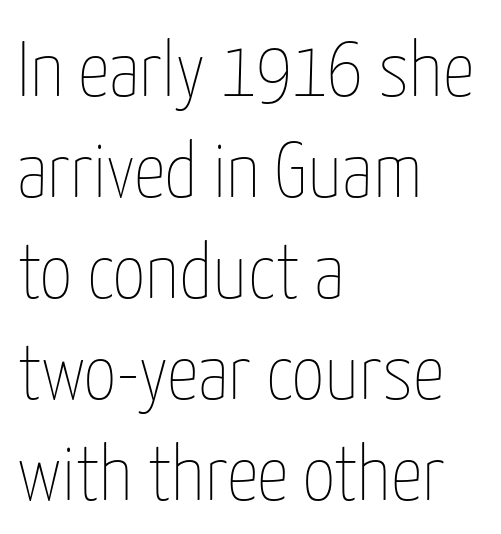
{"italic": "no", "bold": "no", "weight": "thin", "width": "condensed", "stroke_contrast": "low", "x_height": "medium", "monospaced": "no", "underline": "no", "align": "left", "line_spacing": "normal", "line_spacing_ratio": 1.28, "letter_spacing": "normal", "letter_spacing_em": 0.0, "glyph_px": 79}
